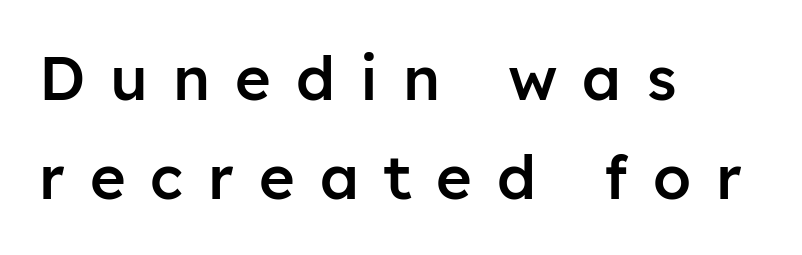
{"serif": "no", "italic": "no", "bold": "semi", "weight": "semibold", "width": "normal", "stroke_contrast": "low", "x_height": "medium", "monospaced": "no", "underline": "no", "align": "left", "line_spacing": "normal", "line_spacing_ratio": 1.63, "letter_spacing": "wide", "letter_spacing_em": 0.41, "glyph_px": 61}
